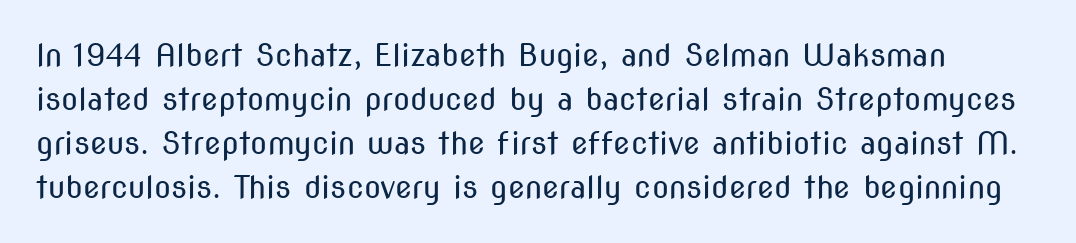
Q: Is the text bold? A: No.
Q: Is the text italic (slanted)? A: No, it is upright.
Q: Is the typeface a serif or a sans-serif typeface? A: Sans-serif.
Q: Is the text underlined? A: No.
Q: Is the spacing between letters normal or unusually wide? A: Normal.
Q: Is the spacing between lines tight, normal or loose? A: Normal.
Q: Width (condensed, normal, or wide)? A: Condensed.
Q: Stroke contrast? A: Medium.
Q: x-height? A: Medium.
Q: Monospaced? A: No.
